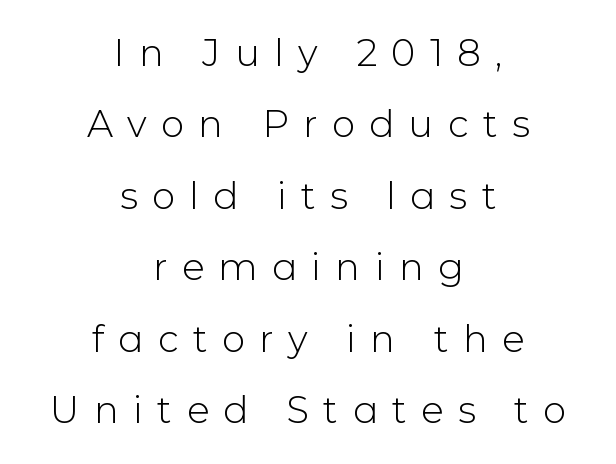
Q: Is the text bold? A: No.
Q: Is the text italic (slanted)? A: No, it is upright.
Q: Is the typeface a serif or a sans-serif typeface? A: Sans-serif.
Q: Is the text underlined? A: No.
Q: How is the paragraph aligned? A: Centered.
Q: Is the spacing between letters normal or unusually wide? A: Unusually wide.
Q: Is the spacing between lines tight, normal or loose? A: Loose.
Q: Width (condensed, normal, or wide)? A: Normal.
Q: Stroke contrast? A: Low.
Q: x-height? A: Medium.
Q: Monospaced? A: No.
